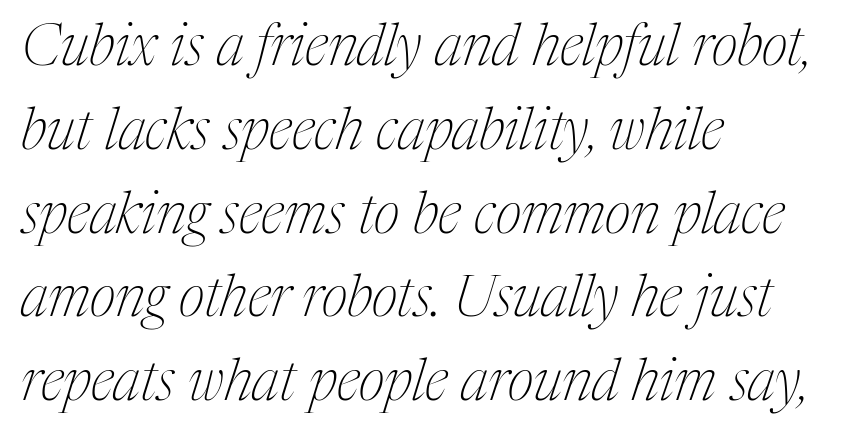
The image shows 57 px thin, condensed serif type, italic (leaning right); set left-aligned, normal line spacing (1.47x), normal letter spacing, not underlined; medium stroke contrast and a medium x-height.
